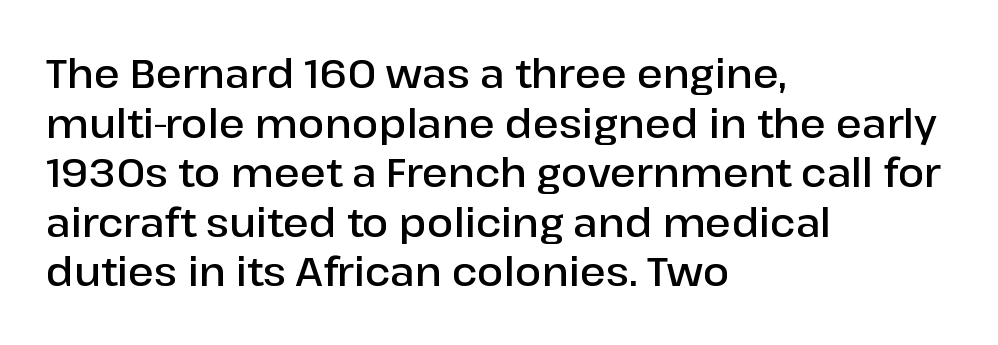
{"serif": "no", "italic": "no", "bold": "semi", "weight": "semibold", "width": "normal", "stroke_contrast": "low", "x_height": "medium", "monospaced": "no", "underline": "no", "align": "left", "line_spacing": "normal", "line_spacing_ratio": 1.27, "letter_spacing": "normal", "letter_spacing_em": 0.0, "glyph_px": 39}
